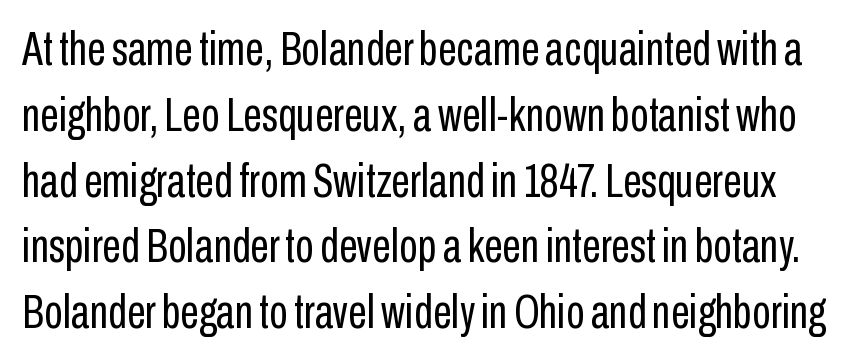
{"serif": "no", "italic": "no", "bold": "no", "weight": "regular", "width": "condensed", "stroke_contrast": "low", "x_height": "medium", "monospaced": "no", "underline": "no", "line_spacing": "normal", "line_spacing_ratio": 1.37, "letter_spacing": "normal", "letter_spacing_em": 0.0, "glyph_px": 48}
